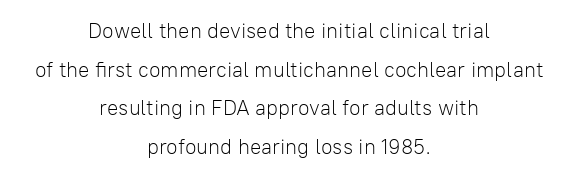
Rendered with straight, roman letterforms. Weight: not bold — regular or lighter. Honestly, there is no underline to notice here at all. One-word summary of the alignment: center.
